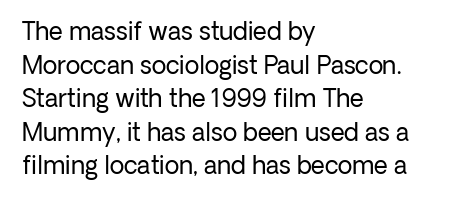
The image shows 24 px text type, upright; set left-aligned, normal line spacing (1.4x), normal letter spacing, not underlined.
